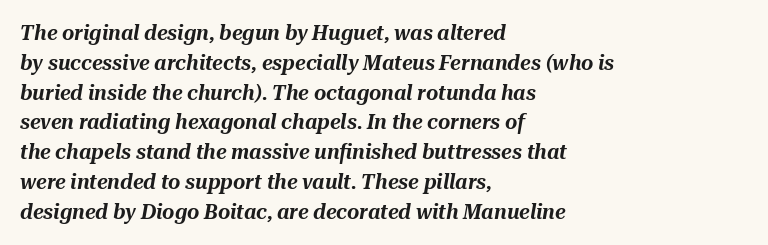
The image shows 21 px text type, italic (leaning right); set left-aligned, normal line spacing (1.42x), normal letter spacing, not underlined.
